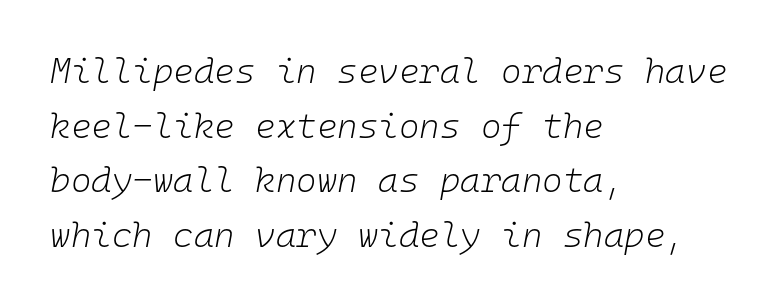
Q: Is the text bold? A: No.
Q: Is the text italic (slanted)? A: Yes, it leans right by about 10 degrees.
Q: Is the text underlined? A: No.
Q: How is the paragraph aligned? A: Left-aligned.
Q: Is the spacing between letters normal or unusually wide? A: Normal.
Q: Is the spacing between lines tight, normal or loose? A: Normal.
Q: Width (condensed, normal, or wide)? A: Normal.
Q: Stroke contrast? A: Low.
Q: x-height? A: Medium.
Q: Monospaced? A: Yes.
